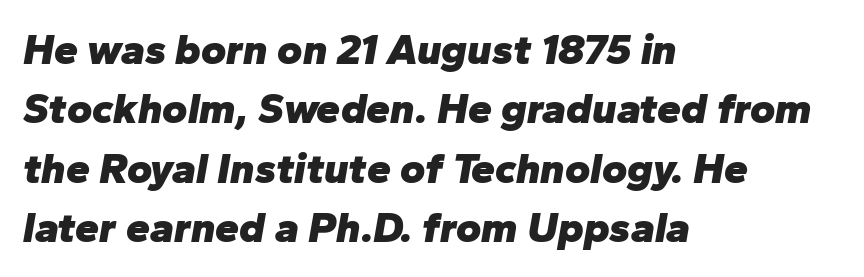
A clean baseline with only descenders dipping below it. In terms of leading, this rendering sits right in the middle. The passage shown leans; its letterforms are oblique. Each line starts at the same left margin while the right side varies.
